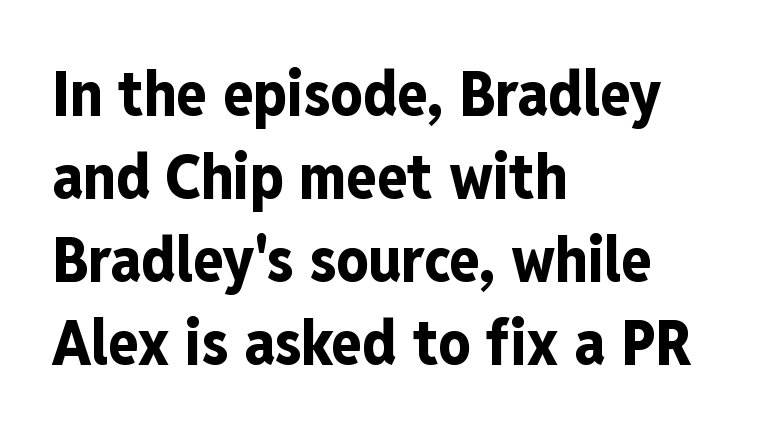
The image shows 63 px bold, condensed sans-serif type, upright; set left-aligned, normal line spacing (1.32x), normal letter spacing, not underlined; low stroke contrast and a medium x-height.
